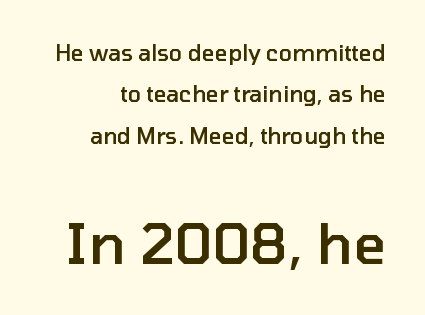
Clear beneath every line of the passage. The designer went with a sans here, leaving each stem footless. These lines are rendered in a variable-pitch font. Stems and bowls a touch heavier than normal — semibold. Do the letters lean? They stand straight. A student would notice the bottom passage is typeset larger than what precedes it.
